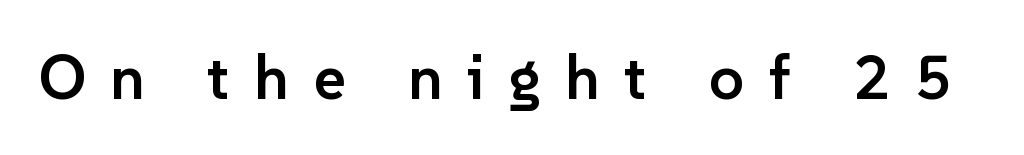
Classification — sans serif. This sample uses an upright cut, with every glyph sitting square on the baseline. Check the space under the baseline: it is left empty. You could not count columns in this text — the font is proportionally spaced. As a designer I'd log this as weight 600, semibold.
